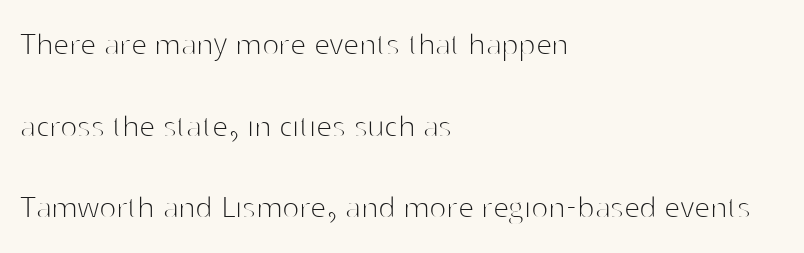
Q: Is the text bold? A: No.
Q: Is the text italic (slanted)? A: No, it is upright.
Q: Is the typeface a serif or a sans-serif typeface? A: Sans-serif.
Q: Is the text underlined? A: No.
Q: How is the paragraph aligned? A: Left-aligned.
Q: Is the spacing between letters normal or unusually wide? A: Normal.
Q: Is the spacing between lines tight, normal or loose? A: Loose.
Q: Width (condensed, normal, or wide)? A: Normal.
Q: Stroke contrast? A: High.
Q: x-height? A: Medium.
Q: Monospaced? A: No.
